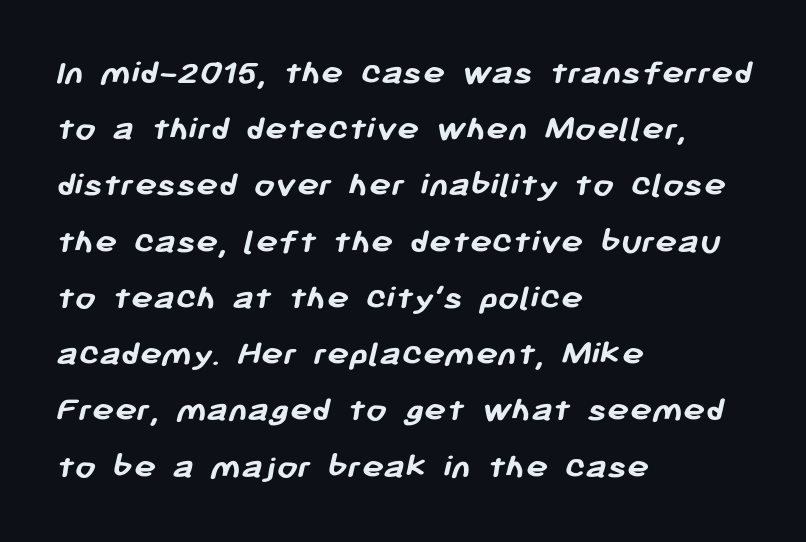
{"serif": "no", "bold": "yes", "weight": "semibold", "width": "normal", "stroke_contrast": "low", "x_height": "medium", "monospaced": "no", "underline": "no", "align": "left", "line_spacing": "normal", "line_spacing_ratio": 1.52, "letter_spacing": "normal", "letter_spacing_em": 0.0, "glyph_px": 37}
